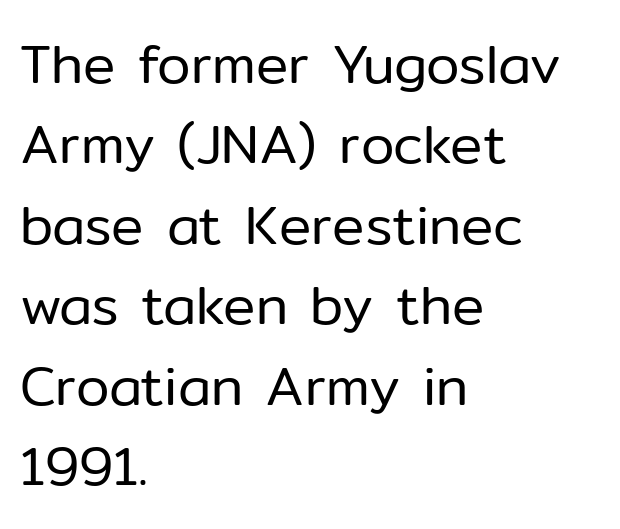
The space beneath each line is pristine and unruled. A typesetter would label this face a sans. These lines are rendered in a variable-pitch font. The tracking reads as untouched default to a designer's eye. Quick note: interline space is typical. Notice how the stems are strictly vertical — no italics here.
